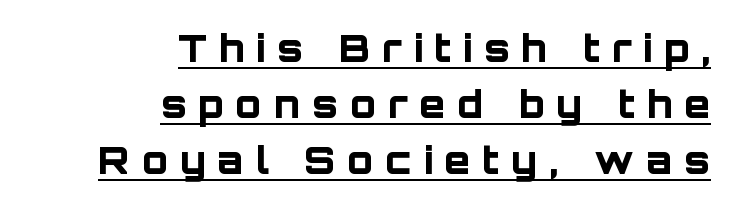
The ragged edge is on the left, which tells us the setting is flush right. What kind of face is this? One without serifs — a sans. Does the lettering tilt? It doesn't — this is upright. Looks like regular typesetting: each glyph gets only the width it needs. The characters look thick and weighty, a clear bold. A continuous stroke trails under the words, as in a hyperlink.
